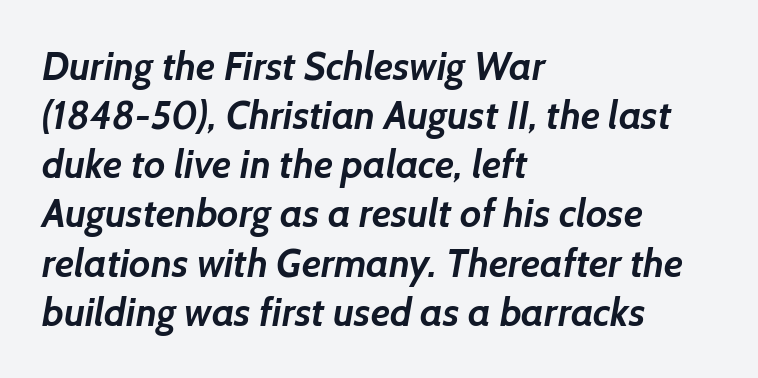
The image shows 39 px semibold sans-serif type; set left-aligned, normal line spacing (1.26x), normal letter spacing, not underlined; low stroke contrast and a medium x-height.
